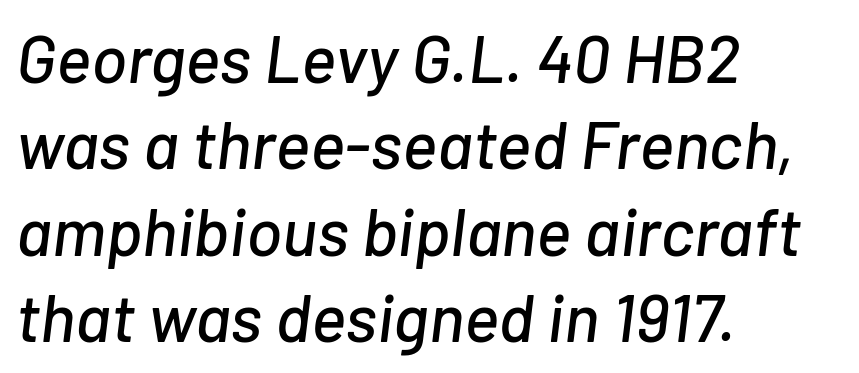
Observe the ordinary spacing: letters are neighbours, not strangers. The designer left line spacing at the default. The passage shown is typed in a proportional face where columns would drift. Yep, that's italic — everything's leaning. Any mark beneath the type? The region is blank. Leftover space on each line is placed entirely after the last word.
